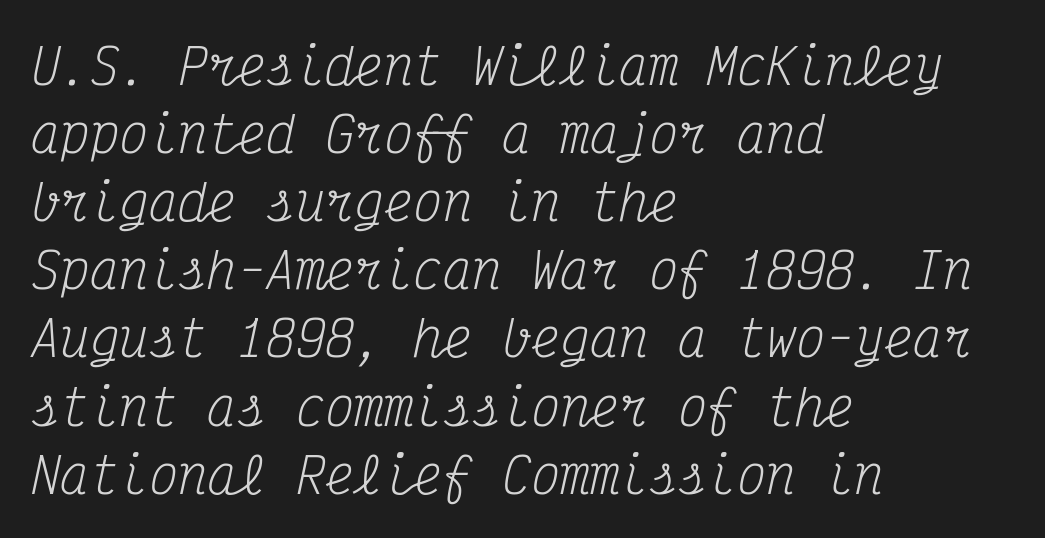
The image shows 49 px regular-weight, condensed serif type, italic (leaning right), monospaced; set left-aligned, normal line spacing (1.39x), normal letter spacing, not underlined; medium stroke contrast and a medium x-height.
